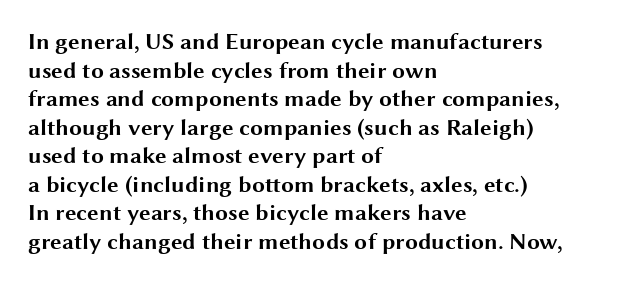
Every character sits straight up, as roman type does. Stroke thickness is high; the sample reads as a true bold. Inter-character spacing is left at the font's built-in metrics. Casual observation: everything's shoved over to the left. The specimen omits any rule beneath the text block's lines.
